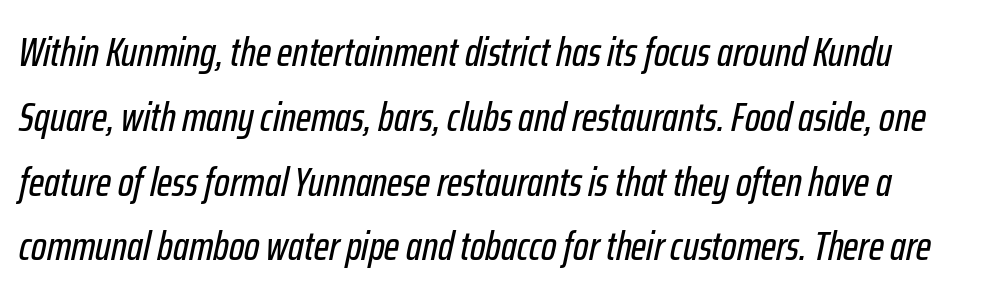
The glyphs look as if they've been sheared to an angle. You could not count columns in this text — the font is proportionally spaced. Rows of type keep a routine distance in the vertical direction. Each row of text sits above clean, open space. The letterforms sit shoulder to shoulder at normal distance.
